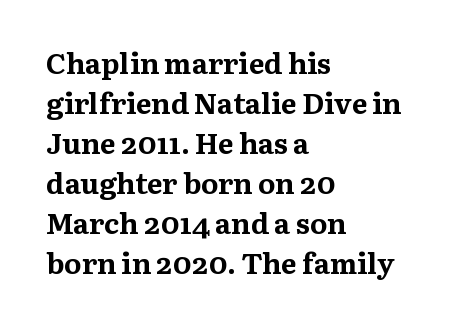
A typesetter would call this zero additional tracking. Is there any slant? The stems are plumb. Spacing verdict: proportional, widths tailored to each character. The setting favours the left margin, as ordinary paragraphs usually do. Decoration check: the copy has no underline.
